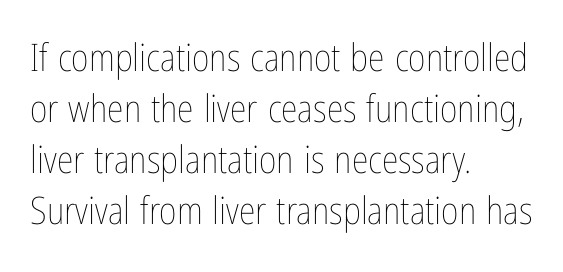
{"italic": "no", "bold": "no", "weight": "thin", "width": "condensed", "stroke_contrast": "low", "x_height": "medium", "monospaced": "no", "underline": "no", "align": "left", "line_spacing": "normal", "line_spacing_ratio": 1.34, "letter_spacing": "normal", "letter_spacing_em": 0.0, "glyph_px": 38}
